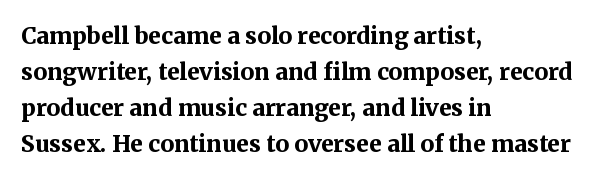
The image shows 23 px bold type, upright; set left-aligned, normal line spacing (1.57x), normal letter spacing, not underlined.
